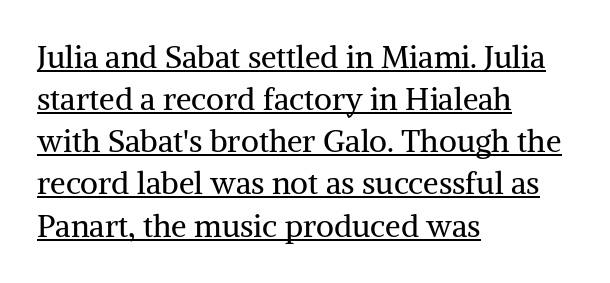
Q: Is the text bold? A: No.
Q: Is the text italic (slanted)? A: No, it is upright.
Q: Is the typeface a serif or a sans-serif typeface? A: Serif.
Q: Is the text underlined? A: Yes.
Q: How is the paragraph aligned? A: Left-aligned.
Q: Is the spacing between letters normal or unusually wide? A: Normal.
Q: Is the spacing between lines tight, normal or loose? A: Normal.
Q: Width (condensed, normal, or wide)? A: Normal.
Q: Stroke contrast? A: Medium.
Q: x-height? A: Medium.
Q: Monospaced? A: No.
